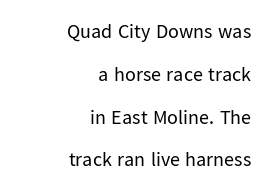
Q: Is the text bold? A: No.
Q: Is the text italic (slanted)? A: No, it is upright.
Q: Is the text underlined? A: No.
Q: How is the paragraph aligned? A: Right-aligned.
Q: Is the spacing between letters normal or unusually wide? A: Normal.
Q: Is the spacing between lines tight, normal or loose? A: Loose.
